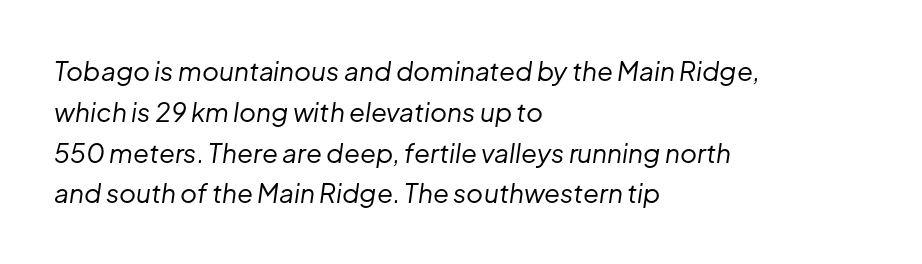
What's the leading like? Ordinary, nothing unusual. Slant detected: the letters are inclined. All the whitespace from short lines collects on the right. Each word holds together tightly as a unit, with standard inter-letter gaps.
